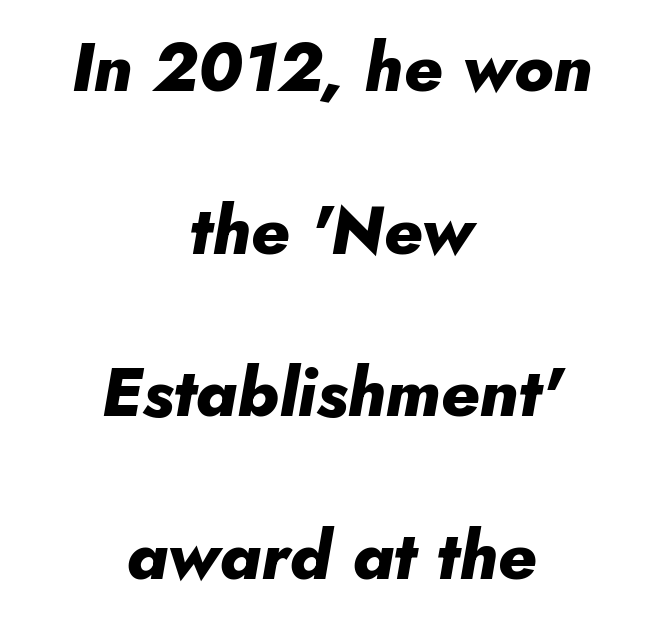
The image shows 68 px heavy type, italic (leaning right); set centered, loose line spacing (2.39x), normal letter spacing, not underlined; low stroke contrast and a small x-height.
